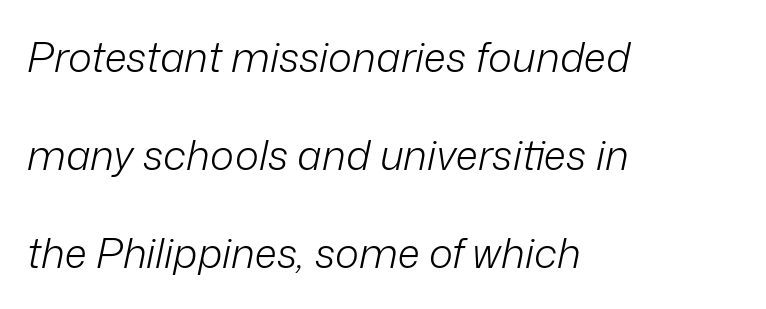
{"italic": "yes", "lean": "right", "slant_degrees": 12, "bold": "no", "weight": "light", "width": "normal", "stroke_contrast": "low", "x_height": "medium", "monospaced": "no", "underline": "no", "align": "left", "line_spacing": "loose", "line_spacing_ratio": 2.39, "letter_spacing": "normal", "letter_spacing_em": 0.0, "glyph_px": 41}
